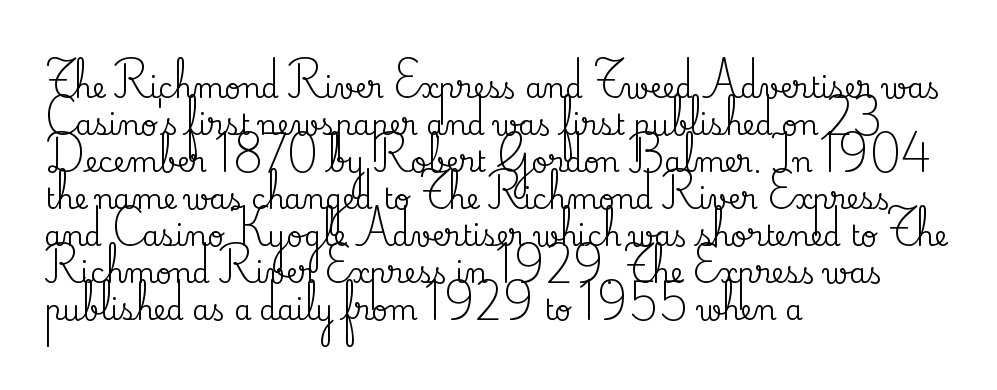
Q: Is the text italic (slanted)? A: No, it is upright.
Q: Is the typeface a serif or a sans-serif typeface? A: Serif.
Q: Is the text underlined? A: No.
Q: How is the paragraph aligned? A: Left-aligned.
Q: Is the spacing between letters normal or unusually wide? A: Normal.
Q: Is the spacing between lines tight, normal or loose? A: Normal.
Q: Width (condensed, normal, or wide)? A: Normal.
Q: Stroke contrast? A: Medium.
Q: x-height? A: Small.
Q: Monospaced? A: No.
